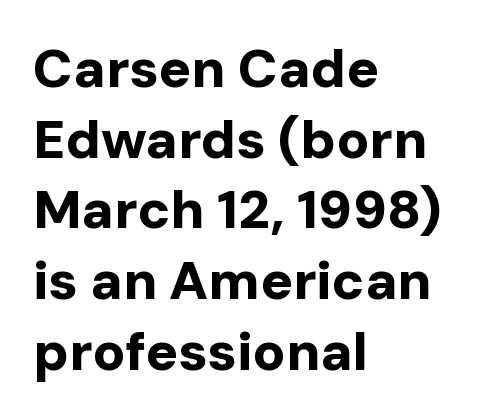
Q: Is the text bold? A: Yes.
Q: Is the text italic (slanted)? A: No, it is upright.
Q: Is the typeface a serif or a sans-serif typeface? A: Sans-serif.
Q: Is the text underlined? A: No.
Q: How is the paragraph aligned? A: Left-aligned.
Q: Is the spacing between letters normal or unusually wide? A: Normal.
Q: Is the spacing between lines tight, normal or loose? A: Normal.
Q: Width (condensed, normal, or wide)? A: Normal.
Q: Stroke contrast? A: Low.
Q: x-height? A: Medium.
Q: Monospaced? A: No.
